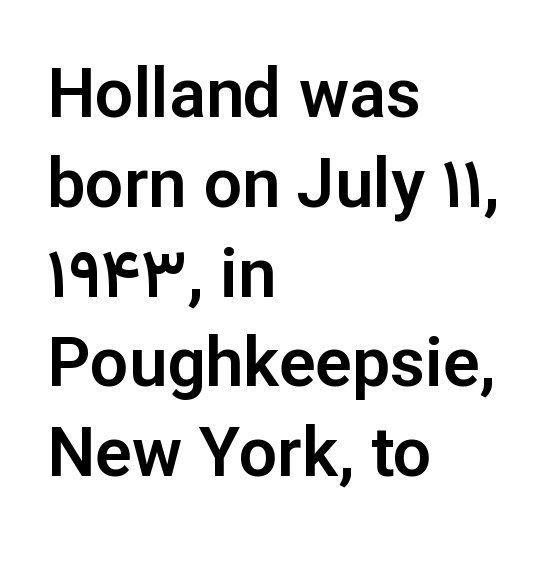
Q: Is the text italic (slanted)? A: No, it is upright.
Q: Is the typeface a serif or a sans-serif typeface? A: Sans-serif.
Q: Is the text underlined? A: No.
Q: How is the paragraph aligned? A: Left-aligned.
Q: Is the spacing between letters normal or unusually wide? A: Normal.
Q: Is the spacing between lines tight, normal or loose? A: Normal.
Q: Width (condensed, normal, or wide)? A: Normal.
Q: Stroke contrast? A: Low.
Q: x-height? A: Medium.
Q: Monospaced? A: No.
